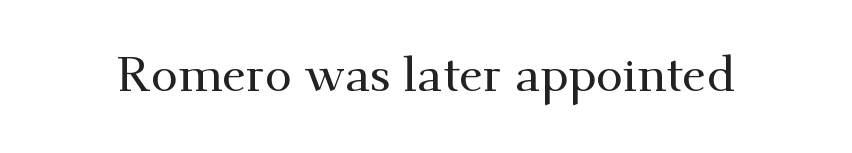
{"serif": "yes", "italic": "no", "width": "normal", "stroke_contrast": "medium", "x_height": "small", "monospaced": "no", "underline": "no", "letter_spacing": "normal", "letter_spacing_em": 0.0, "glyph_px": 49}
